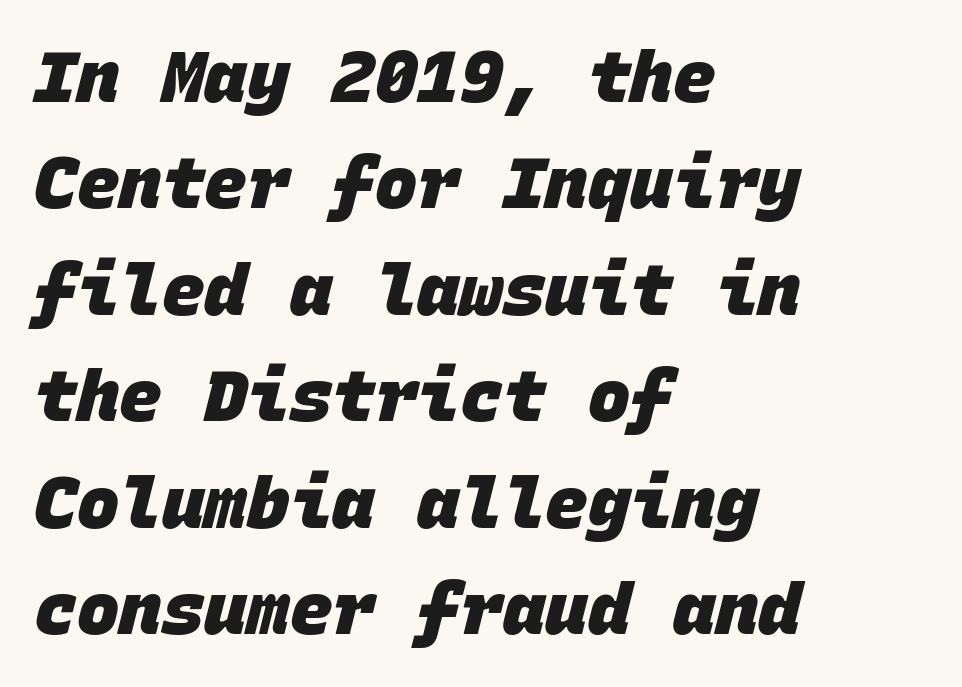
{"serif": "no", "bold": "yes", "weight": "heavy", "width": "normal", "stroke_contrast": "low", "x_height": "large", "monospaced": "yes", "underline": "no", "align": "left", "line_spacing": "normal", "line_spacing_ratio": 1.5, "letter_spacing": "normal", "letter_spacing_em": 0.0, "glyph_px": 71}
